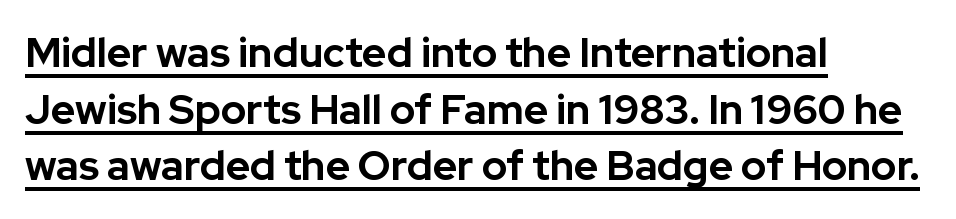
Type style note: lacks serifs. Notice how the stems are strictly vertical — no italics here. The leading is moderate, giving the passage an even texture. Here the designer chose a conventional face with non-uniform glyph widths. The passage shown has conventional tracking throughout. Is the block centered? No — it sits flush against the left margin.
